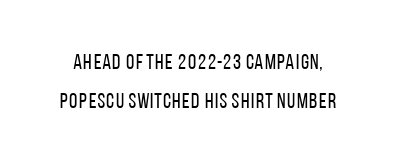
Standard letterfit; no display-style spreading of the glyphs. Is this a heavy cut? Hardly; it is regular or lighter. The string is rendered with underlining switched off. The font's upright variant was chosen for this text.
